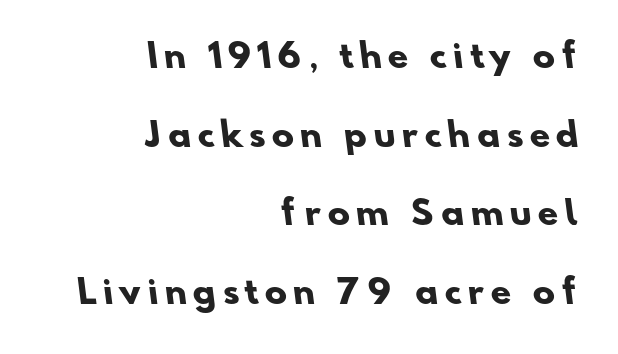
The image shows 33 px heavy sans-serif type; set right-aligned, loose line spacing (2.38x), unusually wide letter spacing (+0.2 em), not underlined; low stroke contrast and a small x-height.
